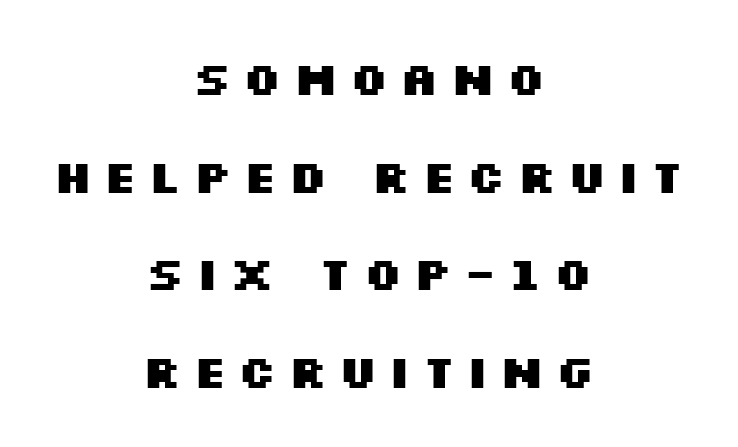
Q: Is the text bold? A: Yes.
Q: Is the text italic (slanted)? A: No, it is upright.
Q: Is the typeface a serif or a sans-serif typeface? A: Sans-serif.
Q: Is the text underlined? A: No.
Q: How is the paragraph aligned? A: Centered.
Q: Is the spacing between letters normal or unusually wide? A: Unusually wide.
Q: Is the spacing between lines tight, normal or loose? A: Loose.
Q: Width (condensed, normal, or wide)? A: Wide.
Q: Stroke contrast? A: Medium.
Q: x-height? A: Large.
Q: Monospaced? A: No.
